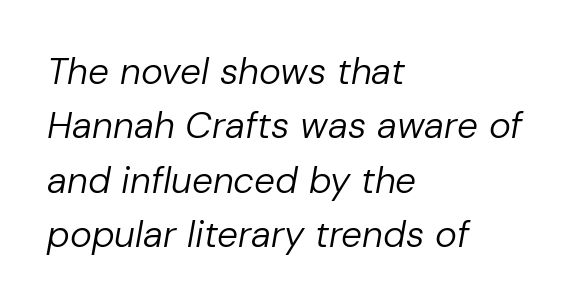
The lettering tilts uniformly, giving the passage an italic look. The vertical gap from one line to the next is medium. Caption: face not bold, strokes unweighted. Does the copy run flush right? No — it runs flush left. Observe the ordinary spacing: letters are neighbours, not strangers.
